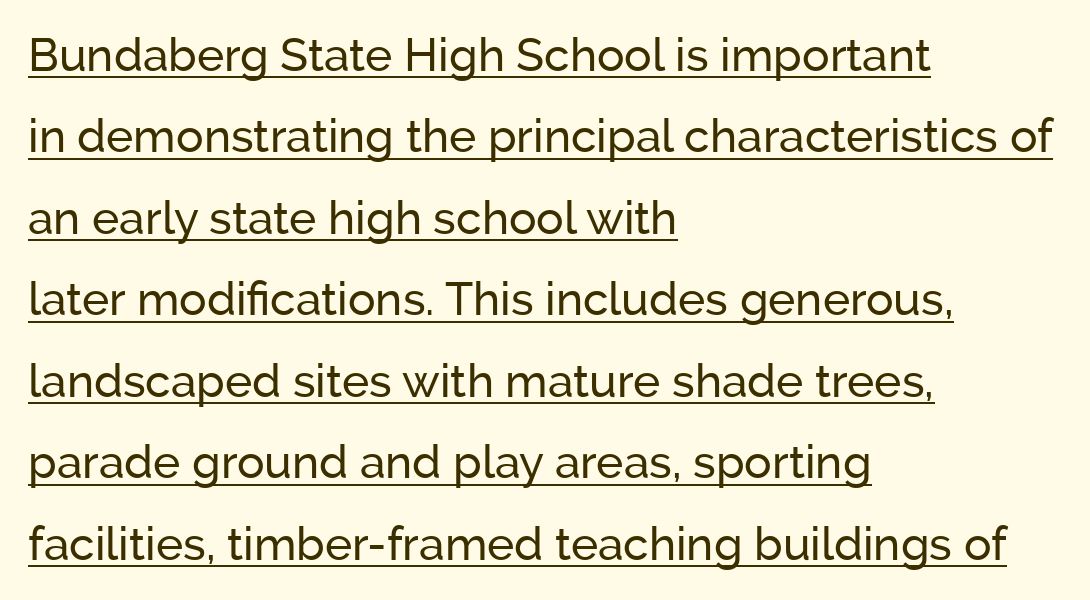
The specimen includes a rule beneath the text block's lines. Notice how the stems are strictly vertical — no italics here. Is the letter spacing exaggerated? No — it looks like the ordinary default. Horizontally, the lines are justified to the leading edge only. Are there feet on the stems? There aren't — it's a sans.
